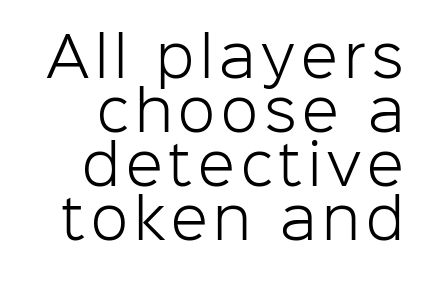
Q: Is the text bold? A: No.
Q: Is the text italic (slanted)? A: No, it is upright.
Q: Is the typeface a serif or a sans-serif typeface? A: Sans-serif.
Q: Is the text underlined? A: No.
Q: Is the spacing between lines tight, normal or loose? A: Tight.
Q: Width (condensed, normal, or wide)? A: Normal.
Q: Stroke contrast? A: Low.
Q: x-height? A: Medium.
Q: Monospaced? A: No.
